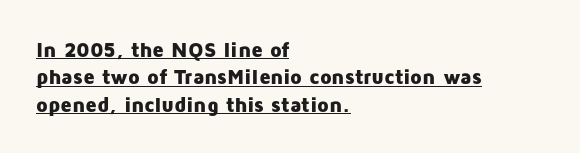
Line beginnings align vertically; line endings do not. Words appear dense and cohesive because spacing is normal. These lines sit exactly where default settings would place them. Weight: bold. A roman cut, with each character standing at attention. The glyphs are accompanied by a horizontal stroke just below them.
